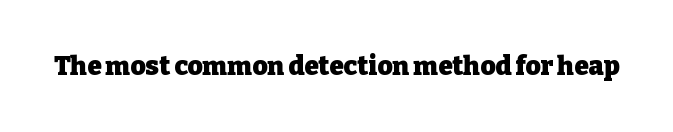
Q: Is the text bold? A: Yes.
Q: Is the text italic (slanted)? A: No, it is upright.
Q: Is the text underlined? A: No.
Q: Is the spacing between letters normal or unusually wide? A: Normal.
